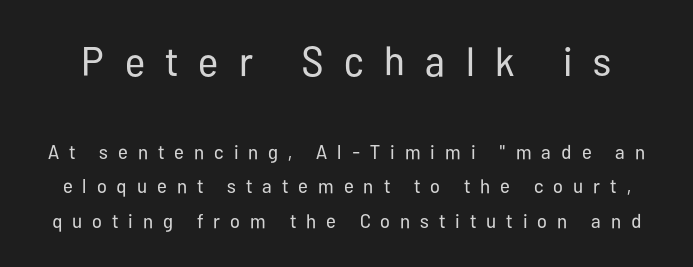
Q: Is the text bold? A: No.
Q: Is the text italic (slanted)? A: No, it is upright.
Q: Is the typeface a serif or a sans-serif typeface? A: Sans-serif.
Q: Is the text underlined? A: No.
Q: Is the spacing between letters normal or unusually wide? A: Unusually wide.
Q: Which block of text is set in a larger size, the first (top) or the second (bottom)? A: The first (top) one.
Q: Width (condensed, normal, or wide)? A: Condensed.
Q: Stroke contrast? A: Low.
Q: x-height? A: Medium.
Q: Monospaced? A: No.
